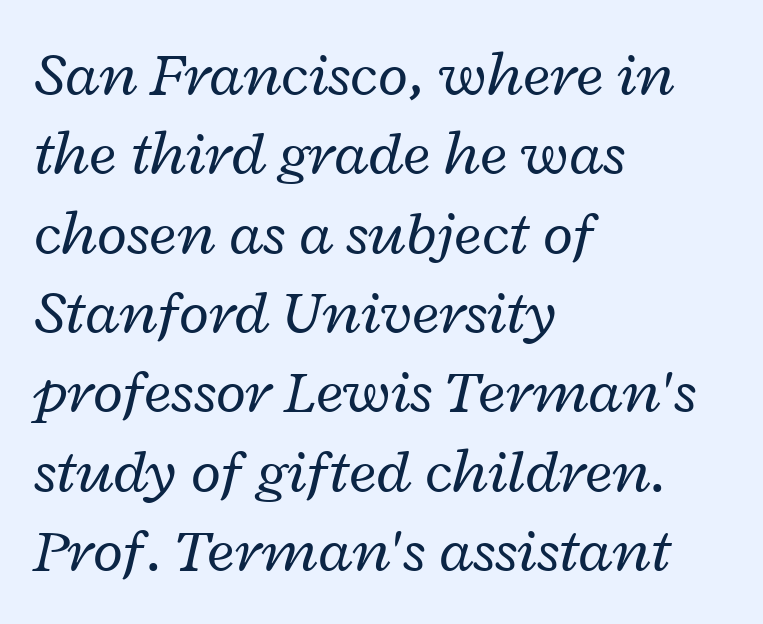
{"italic": "yes", "lean": "right", "slant_degrees": 12, "bold": "no", "weight": "regular", "width": "wide", "stroke_contrast": "low", "x_height": "medium", "monospaced": "no", "underline": "no", "align": "left", "line_spacing": "normal", "line_spacing_ratio": 1.28, "letter_spacing": "normal", "letter_spacing_em": 0.0, "glyph_px": 62}
